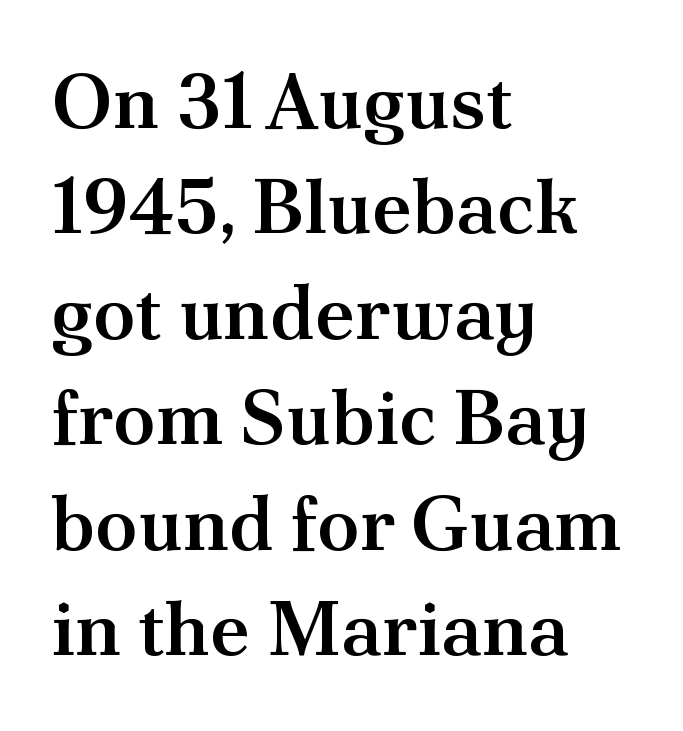
The text was rendered using a seriffed face with decorative stroke endings. Type without underlining. The rendering uses a semibold face; strokes are thickened but not to full bold. In terms of letterspacing, this is plain default setting. Think of a printed novel: that variable character pitch is what you see here. Compared with a centered layout, this one pins lines to the left instead.
